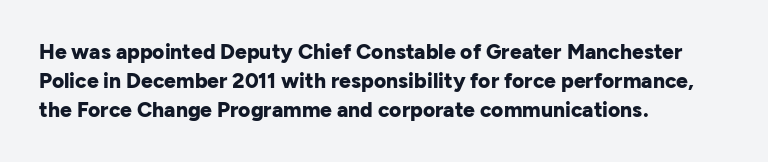
Q: Is the text bold? A: Yes.
Q: Is the text italic (slanted)? A: No, it is upright.
Q: Is the text underlined? A: No.
Q: How is the paragraph aligned? A: Left-aligned.
Q: Is the spacing between letters normal or unusually wide? A: Normal.
Q: Is the spacing between lines tight, normal or loose? A: Normal.
